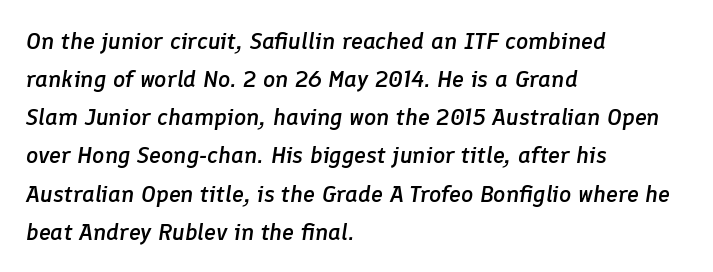
{"italic": "yes", "lean": "right", "slant_degrees": 8, "bold": "semi", "underline": "no", "align": "left", "line_spacing": "normal", "line_spacing_ratio": 1.59, "letter_spacing": "normal", "letter_spacing_em": 0.0, "glyph_px": 24}
